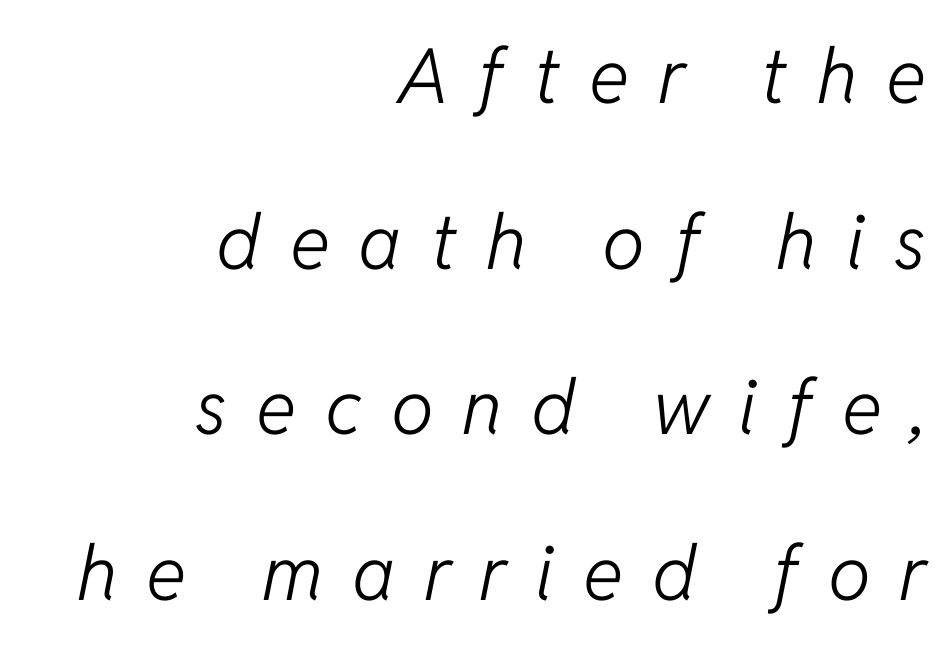
Weight: regular or lighter. Spacing between characters has been opened up far beyond the box default. This sample has the flowing, uneven cadence of proportional lettering. Horizontal bands of white between lines are thick stripes. These lines stack with their right ends in a neat column.
